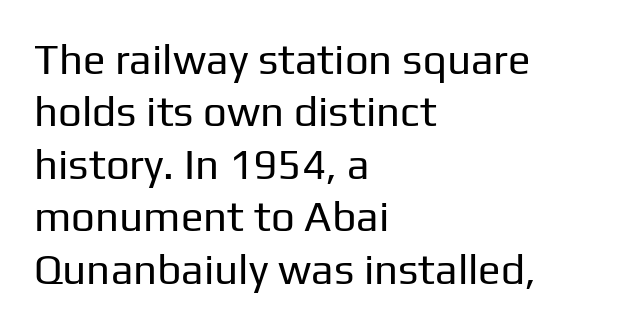
Unmarked baselines from the first word to the last. The face used here is proportionally spaced, like ordinary book or web type. Whoever set this chose a conventional vertical rhythm. Nothing unusual about the tracking: characters are spaced as the font intends. Ordinary non-slanted type is in use. Look at the bottom of the vertical strokes: they stop flat, with no serifs.
